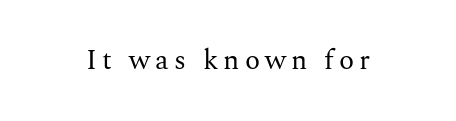
Proportional: the letters do not fall into vertical columns. The words here are not underlined. The font sits on the lighter half of the weight spectrum, regular included. Every stem runs plumb, perpendicular to the baseline. Observe the serifs anchoring each vertical stroke in this sample.
